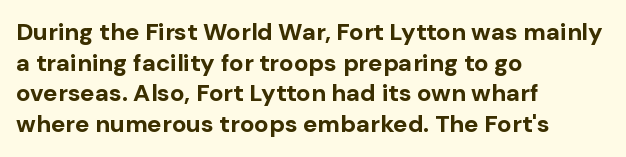
Q: Is the text bold? A: Yes.
Q: Is the text italic (slanted)? A: No, it is upright.
Q: Is the text underlined? A: No.
Q: How is the paragraph aligned? A: Left-aligned.
Q: Is the spacing between letters normal or unusually wide? A: Normal.
Q: Is the spacing between lines tight, normal or loose? A: Normal.
